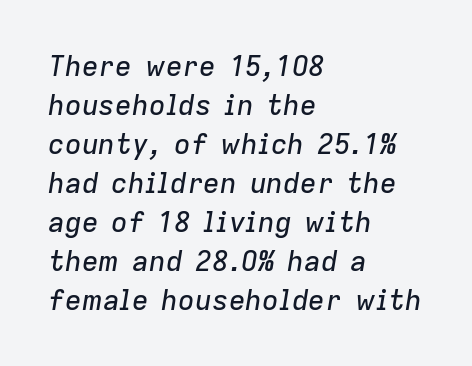
Horizontally, the lines are justified to the leading edge only. Clear beneath every line of the passage. Each letter keeps its own natural width here, so spacing adapts to shape. Each word holds together tightly as a unit, with standard inter-letter gaps. In terms of leading, this rendering sits right in the middle.
